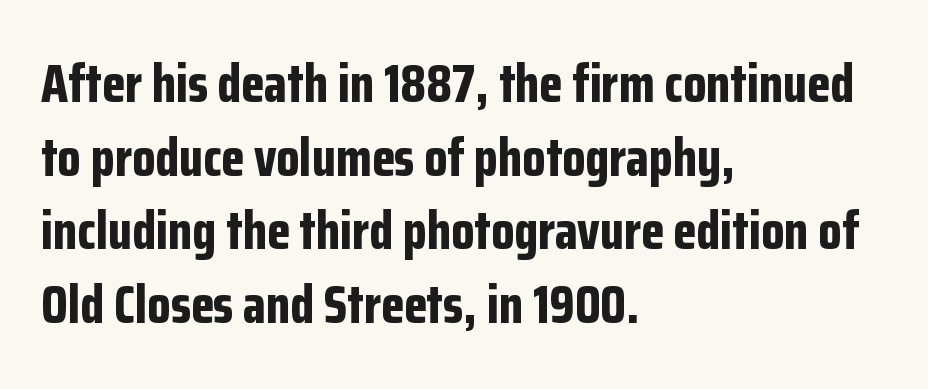
{"serif": "no", "italic": "no", "bold": "yes", "weight": "bold", "width": "condensed", "stroke_contrast": "low", "x_height": "medium", "monospaced": "no", "underline": "no", "align": "left", "line_spacing": "normal", "line_spacing_ratio": 1.39, "letter_spacing": "normal", "letter_spacing_em": 0.0, "glyph_px": 53}
